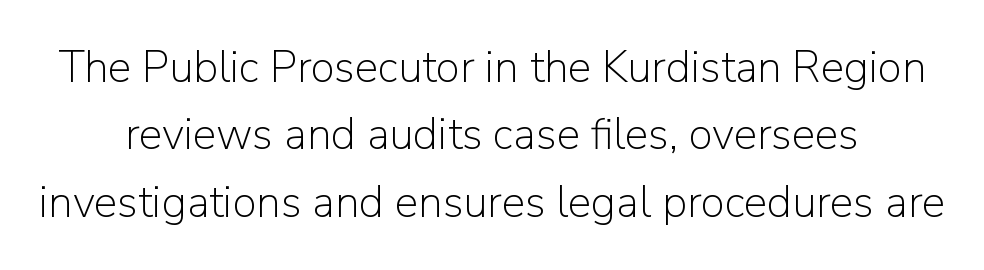
{"serif": "no", "italic": "no", "bold": "no", "weight": "light", "width": "normal", "stroke_contrast": "low", "x_height": "medium", "monospaced": "no", "underline": "no", "align": "center", "line_spacing": "normal", "line_spacing_ratio": 1.53, "letter_spacing": "normal", "letter_spacing_em": 0.0, "glyph_px": 44}
